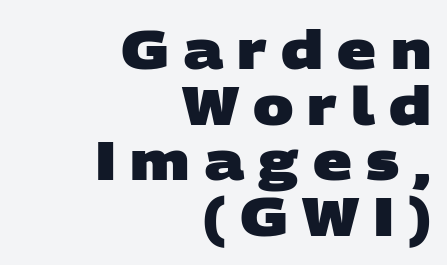
Q: Is the text bold? A: Yes.
Q: Is the typeface a serif or a sans-serif typeface? A: Sans-serif.
Q: Is the text underlined? A: No.
Q: How is the paragraph aligned? A: Right-aligned.
Q: Is the spacing between letters normal or unusually wide? A: Unusually wide.
Q: Is the spacing between lines tight, normal or loose? A: Tight.
Q: Width (condensed, normal, or wide)? A: Wide.
Q: Stroke contrast? A: Low.
Q: x-height? A: Large.
Q: Monospaced? A: No.
